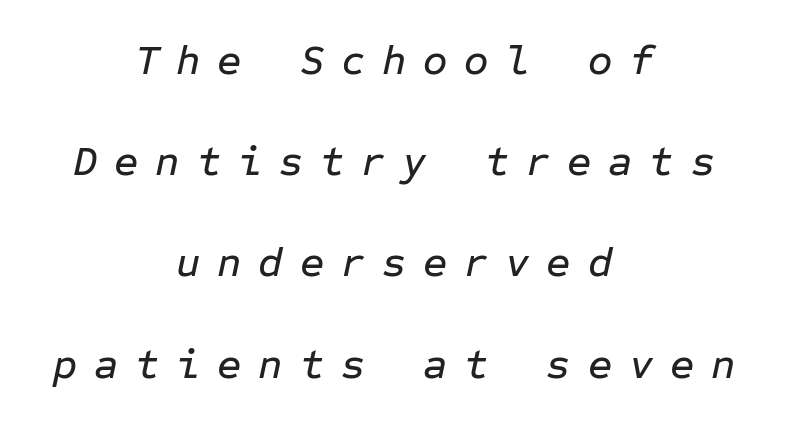
Q: Is the text italic (slanted)? A: Yes, it leans right by about 12 degrees.
Q: Is the text underlined? A: No.
Q: How is the paragraph aligned? A: Centered.
Q: Is the spacing between letters normal or unusually wide? A: Unusually wide.
Q: Is the spacing between lines tight, normal or loose? A: Loose.
Q: Width (condensed, normal, or wide)? A: Normal.
Q: Stroke contrast? A: Low.
Q: x-height? A: Medium.
Q: Monospaced? A: Yes.
